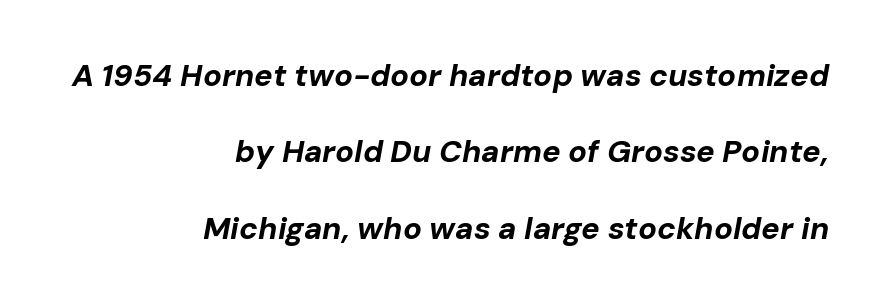
{"italic": "yes", "lean": "right", "slant_degrees": 10, "bold": "yes", "weight": "bold", "width": "normal", "stroke_contrast": "low", "x_height": "medium", "monospaced": "no", "underline": "no", "align": "right", "line_spacing": "loose", "line_spacing_ratio": 2.46, "letter_spacing": "normal", "letter_spacing_em": 0.0, "glyph_px": 31}
